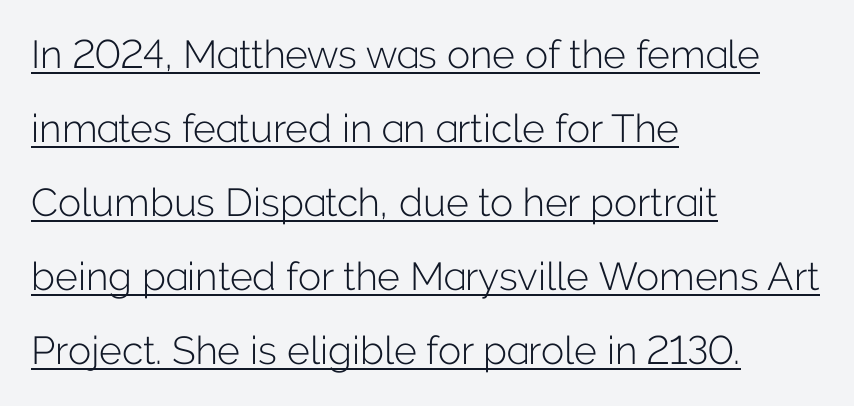
{"serif": "no", "italic": "no", "bold": "no", "weight": "light", "width": "normal", "stroke_contrast": "low", "x_height": "medium", "monospaced": "no", "underline": "yes", "align": "left", "line_spacing": "loose", "line_spacing_ratio": 1.9, "letter_spacing": "normal", "letter_spacing_em": 0.0, "glyph_px": 39}
